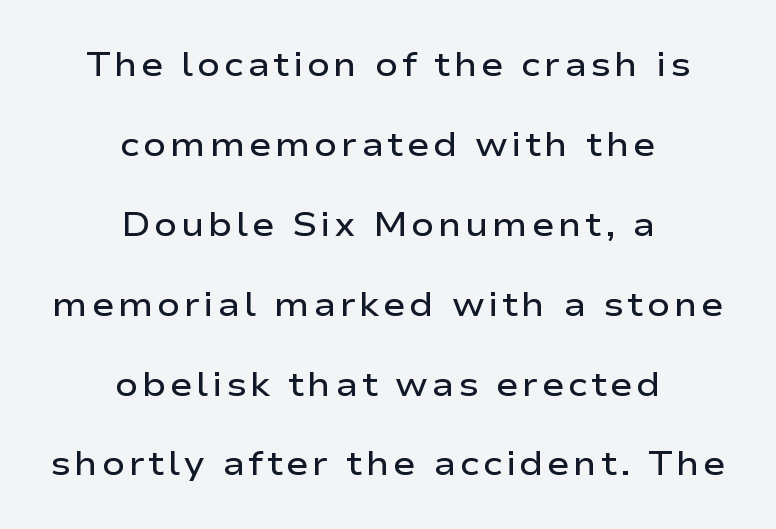
The image shows 34 px semibold, wide sans-serif type, upright; set centered, loose line spacing (2.35x), not underlined; low stroke contrast and a medium x-height.
